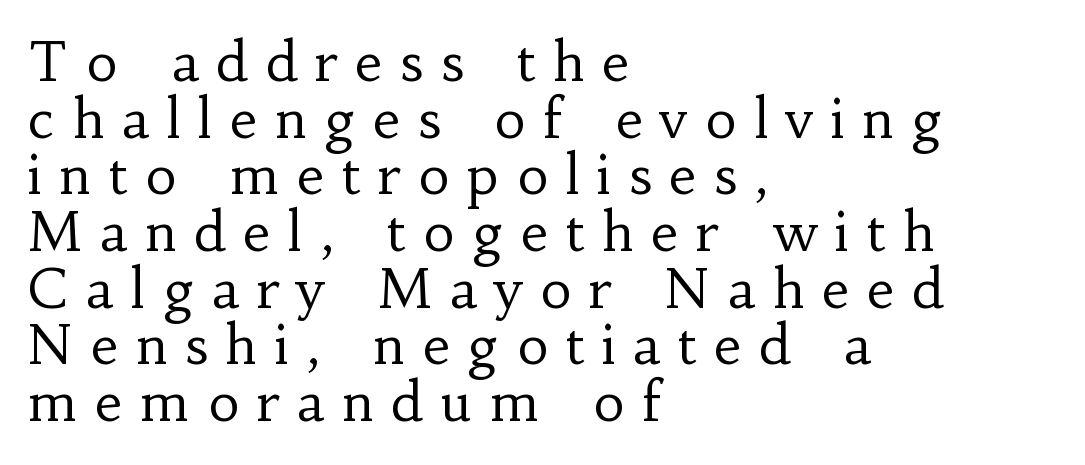
The image shows 54 px regular-weight serif type, upright; set left-aligned, tight line spacing (1.05x), unusually wide letter spacing (+0.33 em), not underlined; low stroke contrast and a small x-height.
